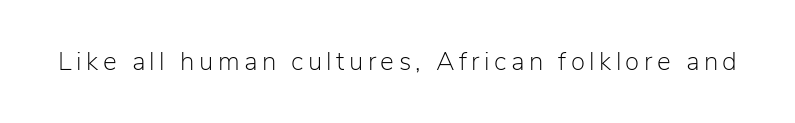
Q: Is the text bold? A: No.
Q: Is the text italic (slanted)? A: No, it is upright.
Q: Is the text underlined? A: No.
